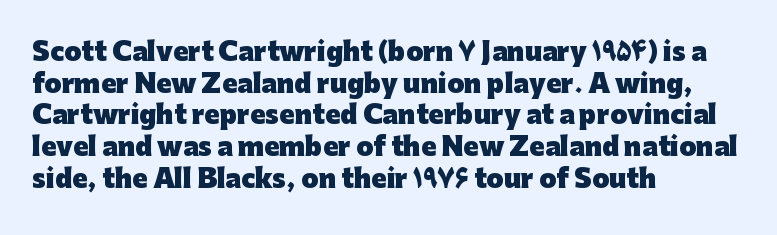
Short and long lines alike share a common starting point at left. The vertical gap from one line to the next is medium. Does the lettering tilt? It doesn't — this is upright. Underline: absent. The tracking reads as untouched default to a designer's eye. Chunky letters — that's bold for sure.
